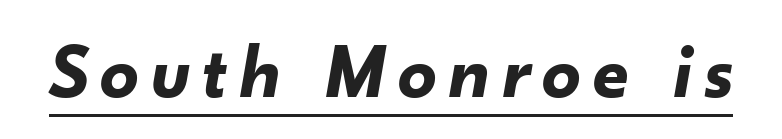
Q: Is the text bold? A: Yes.
Q: Is the text italic (slanted)? A: Yes, it leans right by about 10 degrees.
Q: Is the text underlined? A: Yes.
Q: Width (condensed, normal, or wide)? A: Normal.
Q: Stroke contrast? A: Low.
Q: x-height? A: Small.
Q: Monospaced? A: No.
